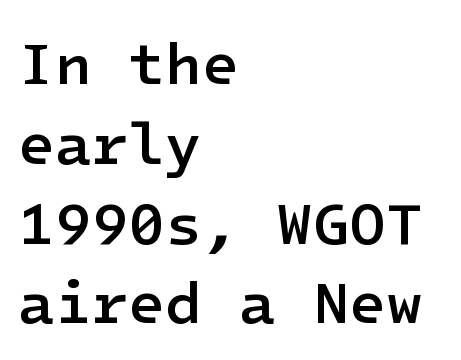
The image shows 60 px semibold sans-serif type, upright; set left-aligned, normal line spacing (1.33x), normal letter spacing, not underlined; low stroke contrast and a medium x-height.
